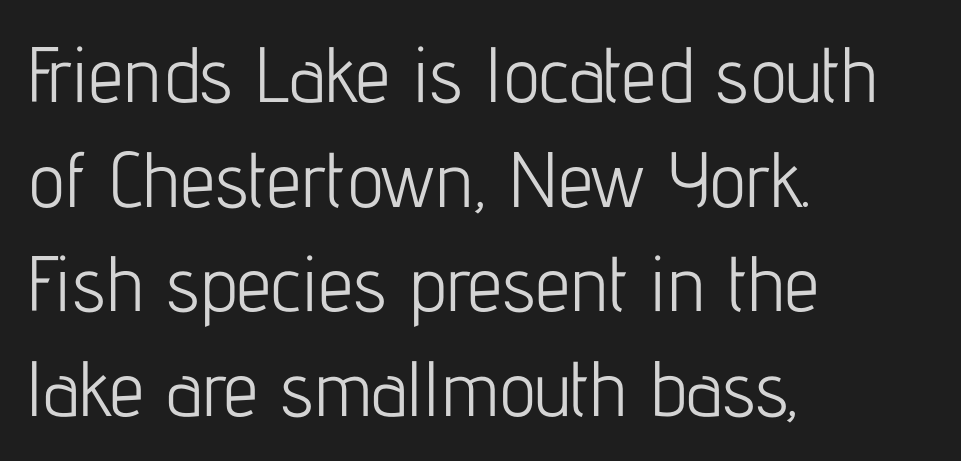
The image shows 78 px light, condensed sans-serif type, upright; set left-aligned, normal line spacing (1.34x), normal letter spacing, not underlined; low stroke contrast and a medium x-height.
